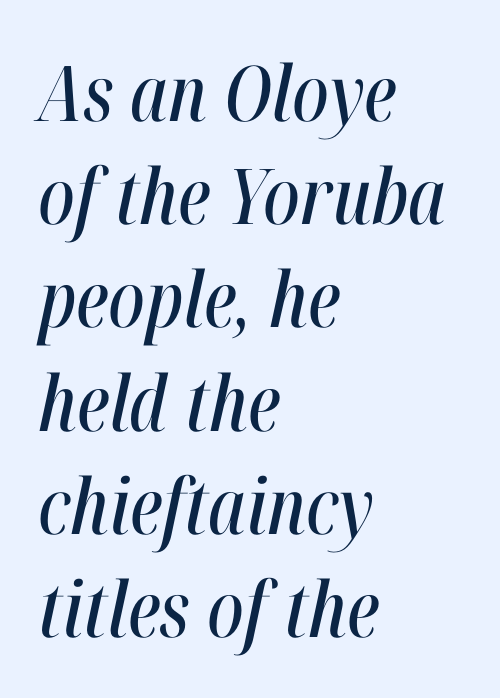
Q: Is the text italic (slanted)? A: Yes, it leans right by about 12 degrees.
Q: Is the text underlined? A: No.
Q: How is the paragraph aligned? A: Left-aligned.
Q: Is the spacing between letters normal or unusually wide? A: Normal.
Q: Is the spacing between lines tight, normal or loose? A: Normal.
Q: Width (condensed, normal, or wide)? A: Condensed.
Q: Stroke contrast? A: High.
Q: x-height? A: Medium.
Q: Monospaced? A: No.
